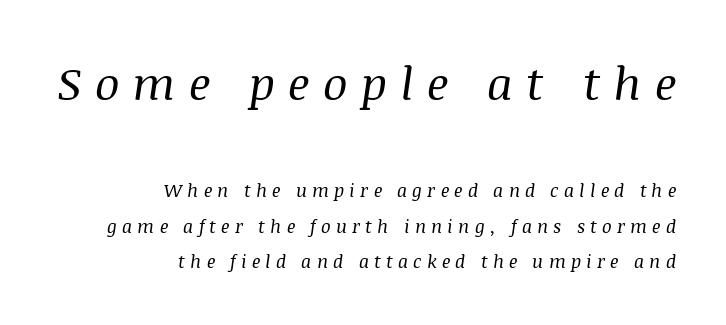
Is the stroke heavy? The answer is a plain regular-or-lighter. Designer's note — italics engaged. Does the type have serifs? Yes, each stem ends in a small foot. Short and long lines alike share a common ending point at right. Reading down the column, the eye jumps a long way to each next line. Scale decreases going downward across the two blocks.
